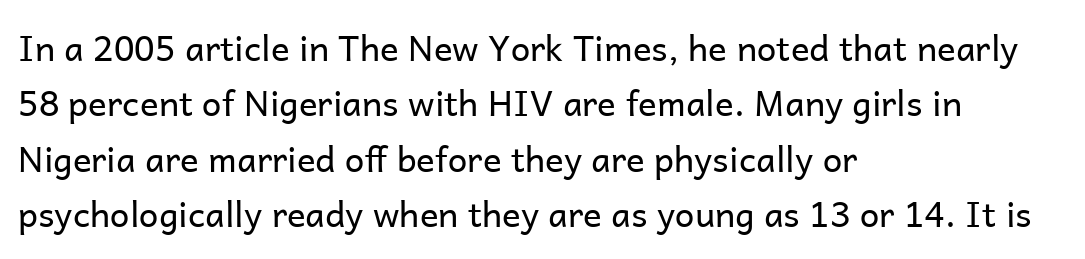
{"serif": "no", "italic": "no", "bold": "no", "weight": "regular", "width": "normal", "stroke_contrast": "low", "x_height": "medium", "monospaced": "no", "underline": "no", "align": "left", "line_spacing": "normal", "line_spacing_ratio": 1.58, "letter_spacing": "normal", "letter_spacing_em": 0.0, "glyph_px": 35}
